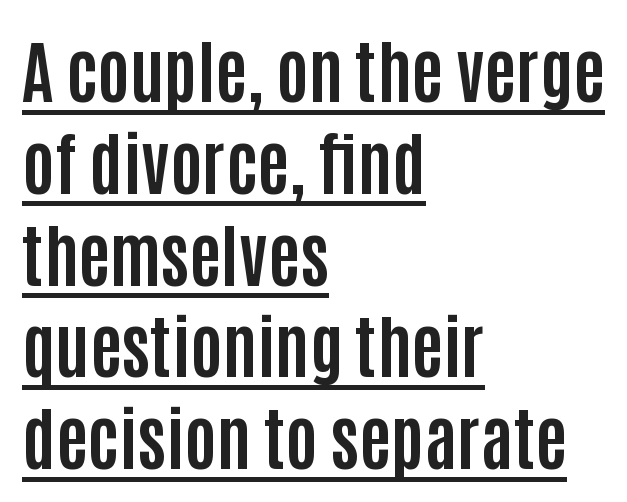
{"serif": "no", "italic": "no", "bold": "yes", "weight": "bold", "width": "condensed", "stroke_contrast": "low", "x_height": "large", "monospaced": "no", "underline": "yes", "align": "left", "line_spacing": "normal", "line_spacing_ratio": 1.33, "letter_spacing": "normal", "letter_spacing_em": 0.0, "glyph_px": 69}
